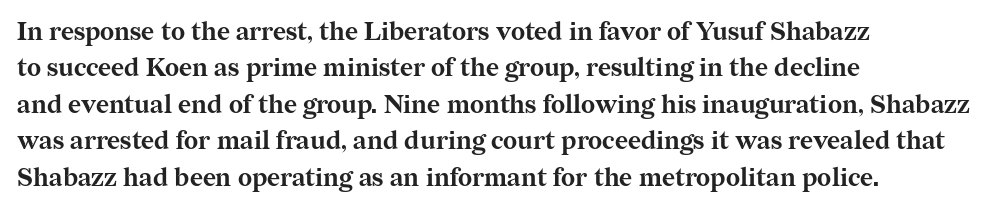
The letters are bold, with thick, heavy strokes. If you measured baseline to baseline, you'd find a middling distance. Posture: straight, roman, zero tilt. No word sits above an underline.
